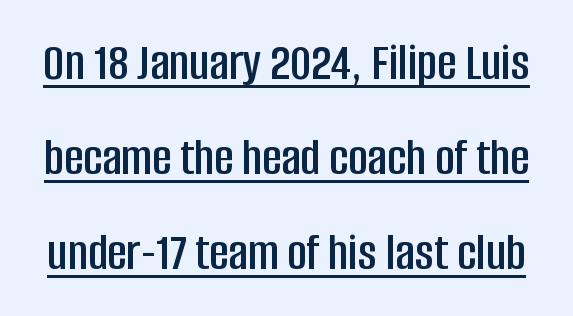
{"serif": "no", "italic": "no", "width": "condensed", "stroke_contrast": "low", "x_height": "large", "monospaced": "no", "underline": "yes", "line_spacing_ratio": 1.79, "letter_spacing": "normal", "letter_spacing_em": 0.0, "glyph_px": 53}
